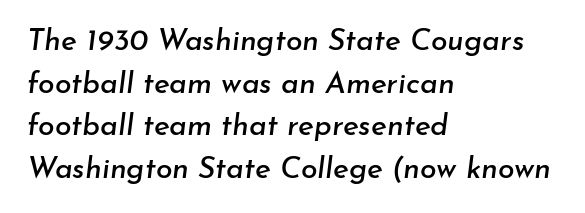
{"italic": "yes", "lean": "right", "slant_degrees": 7, "width": "normal", "stroke_contrast": "low", "x_height": "small", "monospaced": "no", "underline": "no", "align": "left", "line_spacing": "normal", "line_spacing_ratio": 1.42, "letter_spacing": "normal", "letter_spacing_em": 0.0, "glyph_px": 30}
